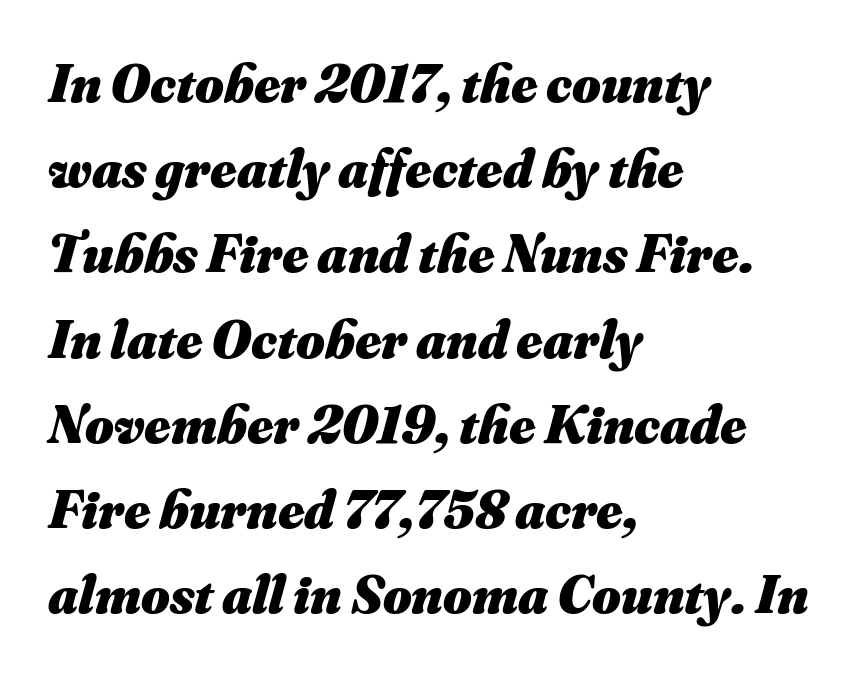
The image shows 55 px heavy type, italic (leaning right); set left-aligned, normal line spacing (1.55x), normal letter spacing, not underlined; medium stroke contrast and a small x-height.
